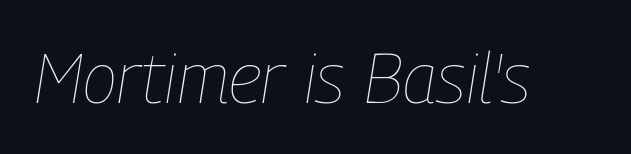
The image shows 71 px thin, condensed type, italic (leaning right); set normal letter spacing, not underlined; low stroke contrast and a medium x-height.
